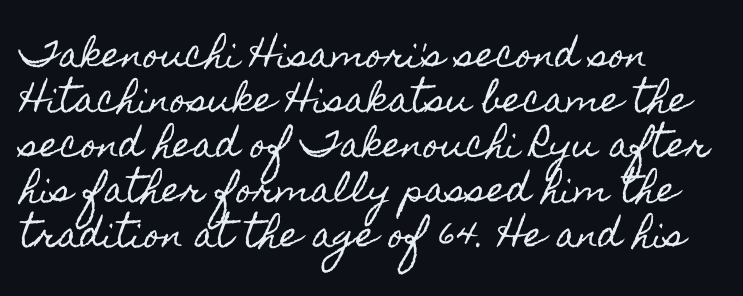
The image shows 34 px condensed type; set left-aligned, normal line spacing (1.32x), normal letter spacing, not underlined; a small x-height.
